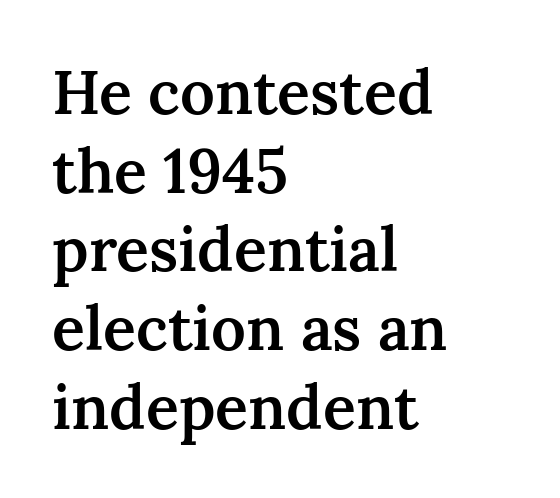
Q: Is the text bold? A: Semi-bold.
Q: Is the text italic (slanted)? A: No, it is upright.
Q: Is the typeface a serif or a sans-serif typeface? A: Serif.
Q: Is the text underlined? A: No.
Q: How is the paragraph aligned? A: Left-aligned.
Q: Is the spacing between letters normal or unusually wide? A: Normal.
Q: Is the spacing between lines tight, normal or loose? A: Normal.
Q: Width (condensed, normal, or wide)? A: Normal.
Q: Stroke contrast? A: Medium.
Q: x-height? A: Medium.
Q: Monospaced? A: No.
